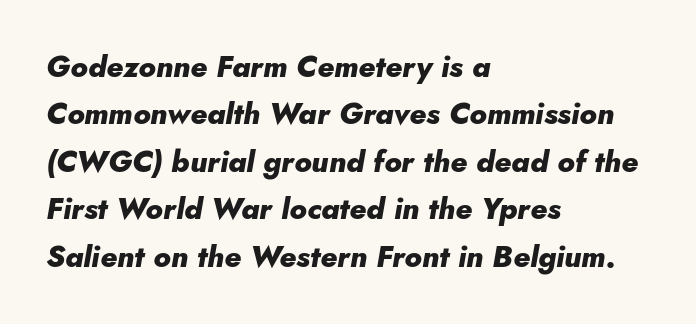
Q: Is the text bold? A: Yes.
Q: Is the text italic (slanted)? A: Yes, it leans right by about 10 degrees.
Q: Is the text underlined? A: No.
Q: How is the paragraph aligned? A: Left-aligned.
Q: Is the spacing between letters normal or unusually wide? A: Normal.
Q: Is the spacing between lines tight, normal or loose? A: Normal.
Q: Width (condensed, normal, or wide)? A: Normal.
Q: Stroke contrast? A: Low.
Q: x-height? A: Small.
Q: Monospaced? A: No.
